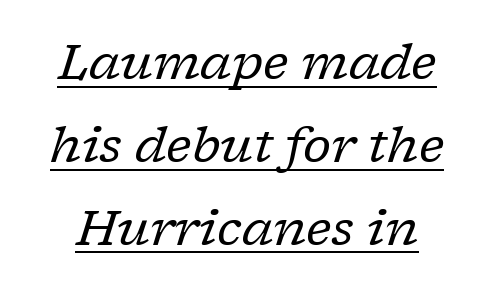
The image shows 49 px regular-weight serif type, italic (leaning right); set normal line spacing (1.69x), normal letter spacing, underlined; low stroke contrast and a medium x-height.
